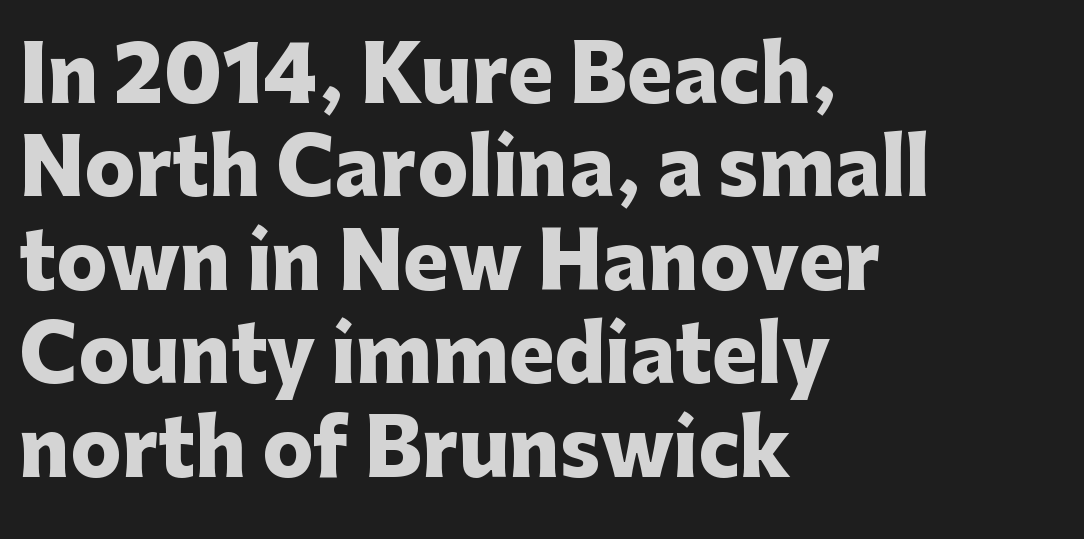
Tracking value appears to be zero — textbook default spacing. Underline: absent. Line starts are locked; line ends wander. No feet cap the strokes, marking this as sans-serif type. The lettering holds an erect, upright posture throughout.
